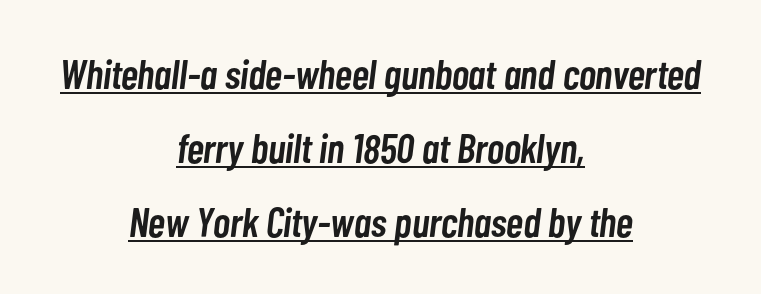
The image shows 41 px semibold, condensed type, italic (leaning right); set centered, line spacing 1.8x, normal letter spacing, underlined; low stroke contrast and a medium x-height.
